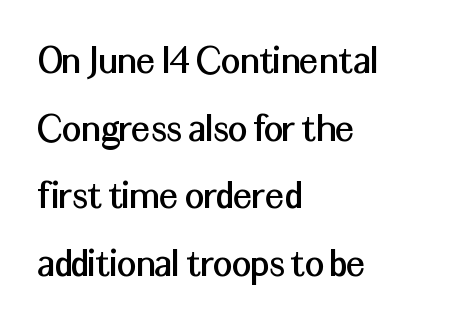
Q: Is the text italic (slanted)? A: No, it is upright.
Q: Is the typeface a serif or a sans-serif typeface? A: Sans-serif.
Q: Is the text underlined? A: No.
Q: How is the paragraph aligned? A: Left-aligned.
Q: Is the spacing between letters normal or unusually wide? A: Normal.
Q: Is the spacing between lines tight, normal or loose? A: Normal.
Q: Width (condensed, normal, or wide)? A: Normal.
Q: Stroke contrast? A: Medium.
Q: x-height? A: Medium.
Q: Monospaced? A: No.
